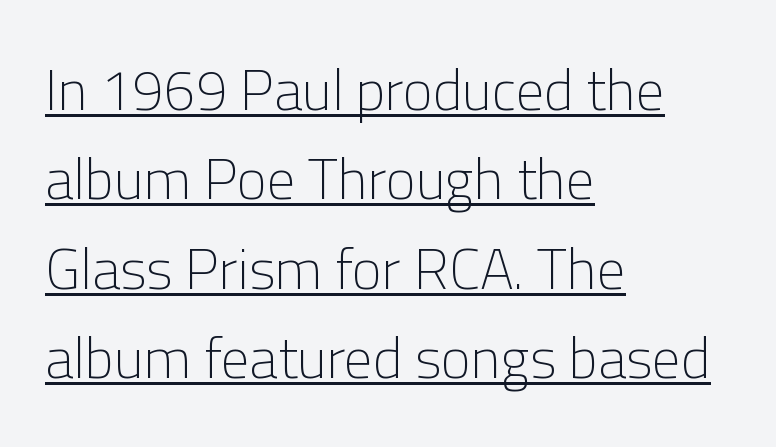
The specimen reads as upright at a glance. Caption: multi-line text, flush left, ragged right. Spacing verdict: proportional, widths tailored to each character. There is no visible air inserted between adjacent glyphs. The specimen includes a rule beneath the text block's lines. The glyphs in this specimen are sans serif.
